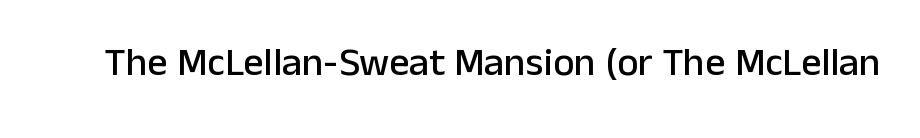
Q: Is the text italic (slanted)? A: No, it is upright.
Q: Is the typeface a serif or a sans-serif typeface? A: Sans-serif.
Q: Is the text underlined? A: No.
Q: Is the spacing between letters normal or unusually wide? A: Normal.
Q: Width (condensed, normal, or wide)? A: Normal.
Q: Stroke contrast? A: Low.
Q: x-height? A: Medium.
Q: Monospaced? A: No.
